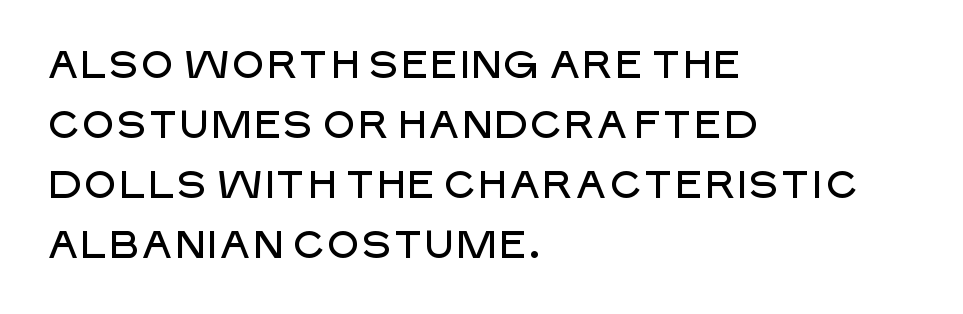
The lines sit at an ordinary, default distance from one another. One-word summary of the alignment: left. The space beneath each line is pristine and unruled. This is roman type, the default non-slanted kind. Each letter keeps its own natural width here, so spacing adapts to shape.
